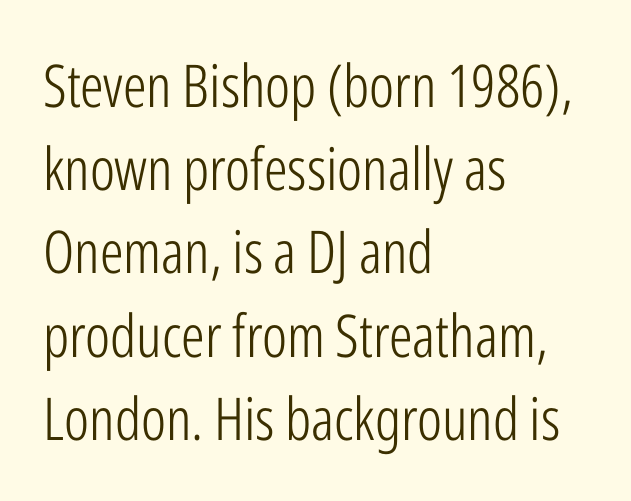
Quick note: not italic, upright. The passage shown has conventional tracking throughout. Is the block centered? No — it sits flush against the left margin. I'd call this a sans setting — the letters go barefoot.
